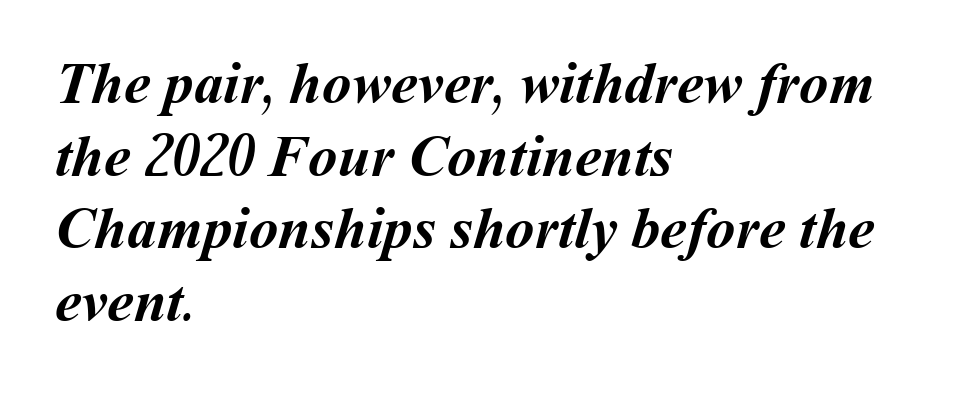
{"bold": "yes", "weight": "semibold", "width": "normal", "stroke_contrast": "medium", "x_height": "medium", "monospaced": "no", "underline": "no", "align": "left", "line_spacing_ratio": 1.23, "letter_spacing": "normal", "letter_spacing_em": 0.0, "glyph_px": 59}
